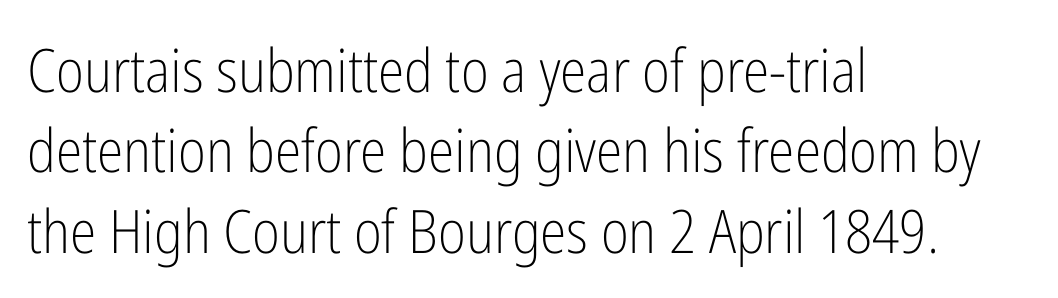
The image shows 60 px light, condensed sans-serif type, upright; set left-aligned, normal line spacing (1.34x), normal letter spacing, not underlined; low stroke contrast and a medium x-height.
